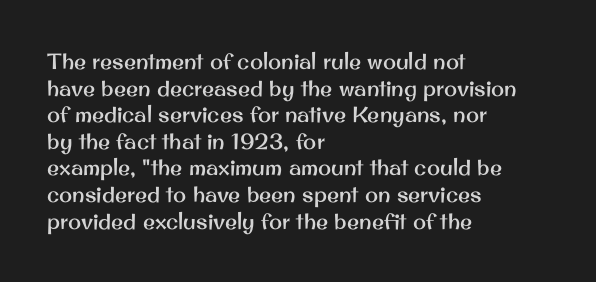
Q: Is the text italic (slanted)? A: No, it is upright.
Q: Is the text underlined? A: No.
Q: How is the paragraph aligned? A: Left-aligned.
Q: Is the spacing between letters normal or unusually wide? A: Normal.
